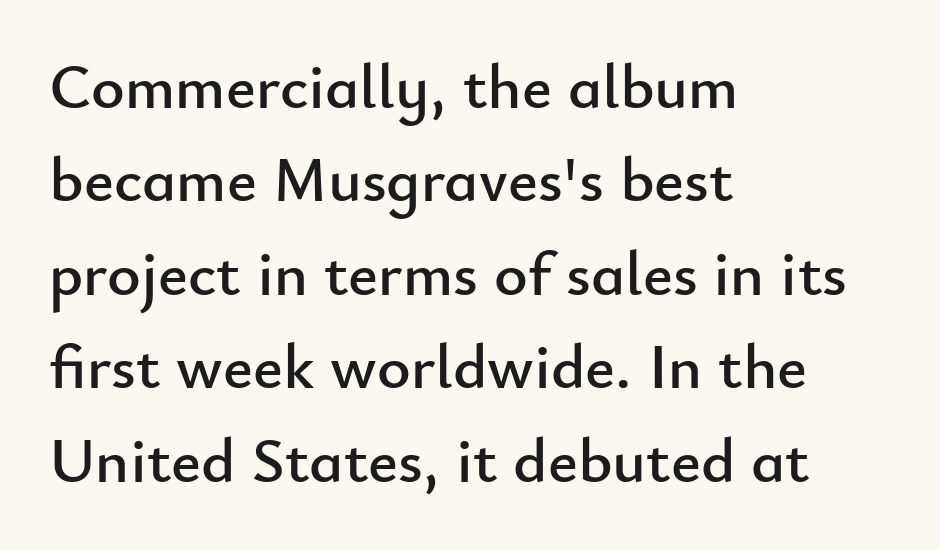
Q: Is the text italic (slanted)? A: No, it is upright.
Q: Is the typeface a serif or a sans-serif typeface? A: Sans-serif.
Q: Is the text underlined? A: No.
Q: How is the paragraph aligned? A: Left-aligned.
Q: Is the spacing between letters normal or unusually wide? A: Normal.
Q: Is the spacing between lines tight, normal or loose? A: Normal.
Q: Width (condensed, normal, or wide)? A: Normal.
Q: Stroke contrast? A: Low.
Q: x-height? A: Small.
Q: Monospaced? A: No.
